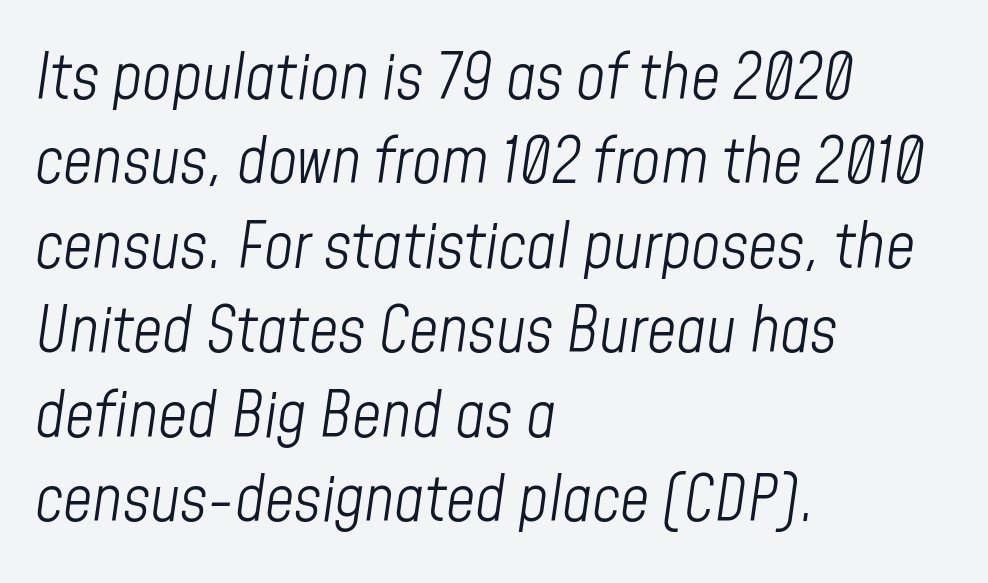
Q: Is the text bold? A: No.
Q: Is the text italic (slanted)? A: Yes, it leans right by about 8 degrees.
Q: Is the text underlined? A: No.
Q: How is the paragraph aligned? A: Left-aligned.
Q: Is the spacing between letters normal or unusually wide? A: Normal.
Q: Is the spacing between lines tight, normal or loose? A: Normal.
Q: Width (condensed, normal, or wide)? A: Condensed.
Q: Stroke contrast? A: Low.
Q: x-height? A: Medium.
Q: Monospaced? A: No.
